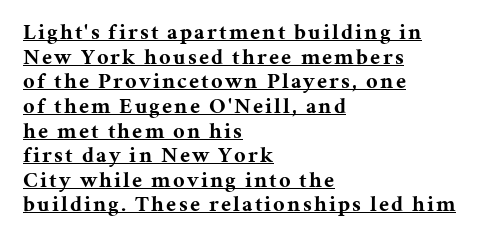
{"italic": "no", "bold": "yes", "underline": "yes", "align": "left", "line_spacing": "tight", "line_spacing_ratio": 1.12, "glyph_px": 22}
